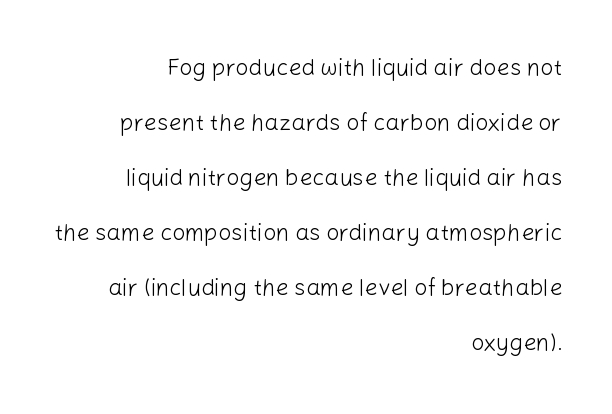
{"italic": "no", "bold": "no", "underline": "no", "align": "right", "line_spacing": "loose", "line_spacing_ratio": 2.39, "letter_spacing": "normal", "letter_spacing_em": 0.0, "glyph_px": 23}
